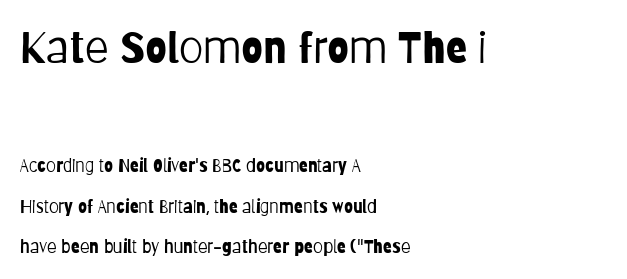
Q: Is the text bold? A: No.
Q: Is the text italic (slanted)? A: No, it is upright.
Q: Is the typeface a serif or a sans-serif typeface? A: Sans-serif.
Q: Is the text underlined? A: No.
Q: How is the paragraph aligned? A: Left-aligned.
Q: Is the spacing between letters normal or unusually wide? A: Normal.
Q: Is the spacing between lines tight, normal or loose? A: Loose.
Q: Which block of text is set in a larger size, the first (top) or the second (bottom)? A: The first (top) one.
Q: Width (condensed, normal, or wide)? A: Condensed.
Q: Stroke contrast? A: Low.
Q: x-height? A: Large.
Q: Monospaced? A: No.
